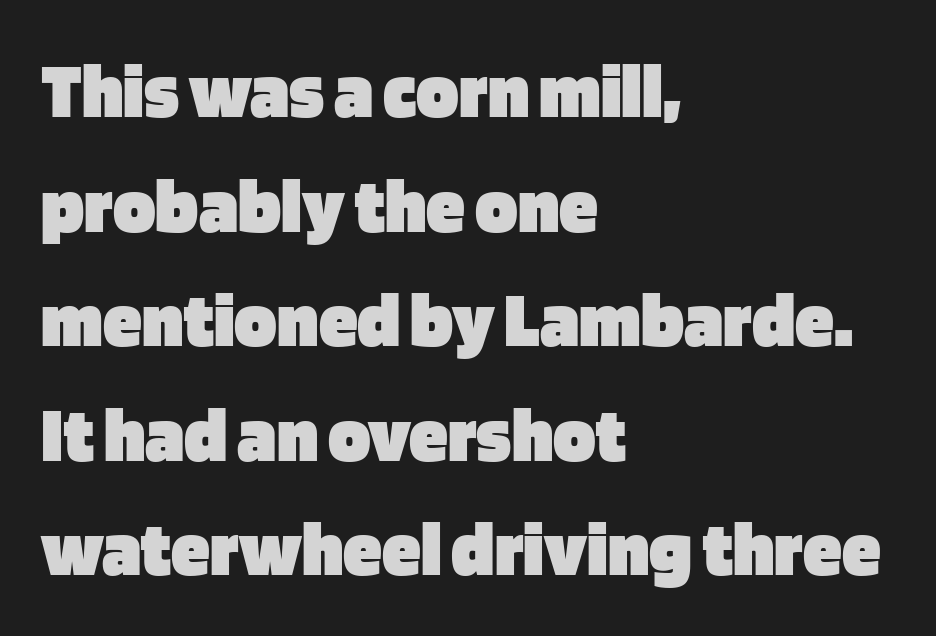
Regarding serifs, this sample does without them. Rows of type keep a routine distance in the vertical direction. Each letter keeps its own natural width here, so spacing adapts to shape. The passage is arranged the way most books set body copy — flush left. The tracking reads as untouched default to a designer's eye. This is heavy type, rendered in bold.
